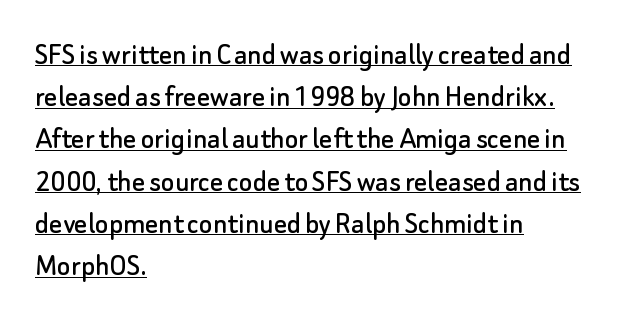
Here the designer chose a conventional face with non-uniform glyph widths. The paragraph shown leans on its left margin. Beneath each row of characters lies a ruled line. Observe the absence of serifs on each vertical stroke in this sample. Does the lettering tilt? It doesn't — this is upright.
